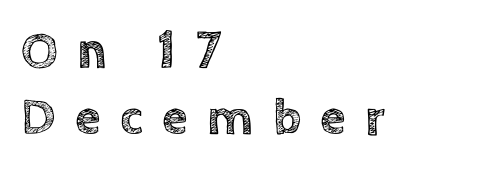
What stands out about the letter spacing? Its width — letters are far apart. Reading down the block, your eye returns to a fixed left position each line. Does the lettering tilt? It doesn't — this is upright. Vertically, the passage feels balanced, rows spaced as you'd expect. No word sits above an underline. Is this a fixed-width face? No — the glyphs have proportional, varying widths.
